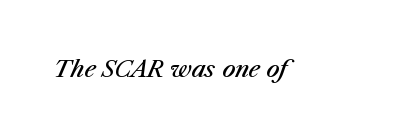
{"italic": "yes", "lean": "right", "slant_degrees": 23, "bold": "semi", "underline": "no", "letter_spacing": "normal", "letter_spacing_em": 0.0, "glyph_px": 23}
